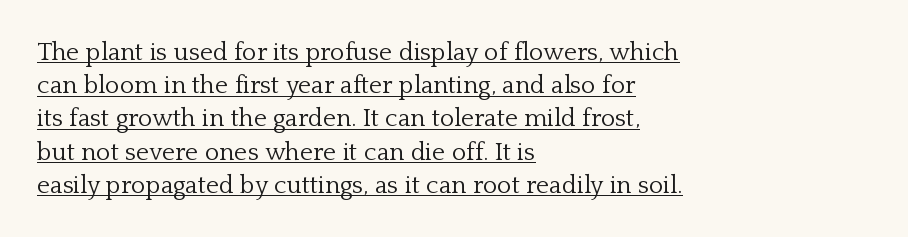
Q: Is the text bold? A: No.
Q: Is the text italic (slanted)? A: No, it is upright.
Q: Is the text underlined? A: Yes.
Q: How is the paragraph aligned? A: Left-aligned.
Q: Is the spacing between letters normal or unusually wide? A: Normal.
Q: Is the spacing between lines tight, normal or loose? A: Normal.
